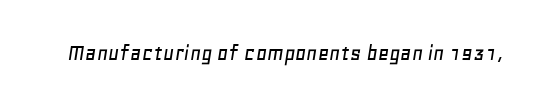
{"italic": "yes", "lean": "right", "slant_degrees": 11, "underline": "no", "letter_spacing": "normal", "letter_spacing_em": 0.0, "glyph_px": 24}
